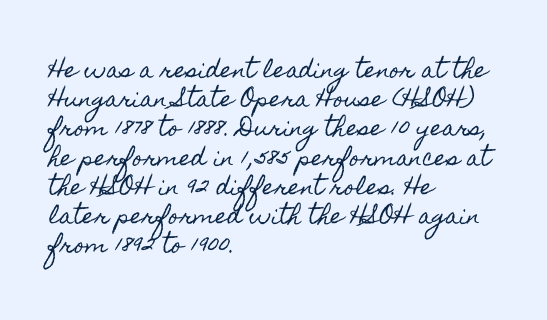
Q: Is the text italic (slanted)? A: Yes.
Q: Is the text underlined? A: No.
Q: How is the paragraph aligned? A: Left-aligned.
Q: Is the spacing between letters normal or unusually wide? A: Normal.
Q: Is the spacing between lines tight, normal or loose? A: Normal.
